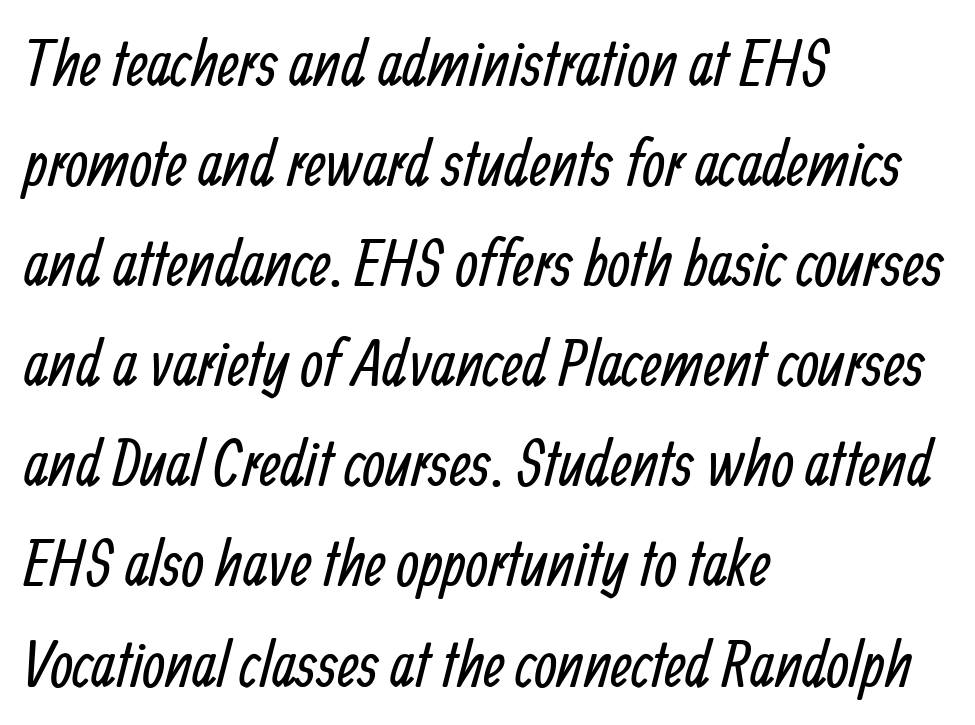
{"serif": "no", "bold": "no", "weight": "regular", "width": "condensed", "stroke_contrast": "low", "x_height": "medium", "monospaced": "no", "underline": "no", "align": "left", "line_spacing": "normal", "line_spacing_ratio": 1.54, "letter_spacing": "normal", "letter_spacing_em": 0.0, "glyph_px": 65}
